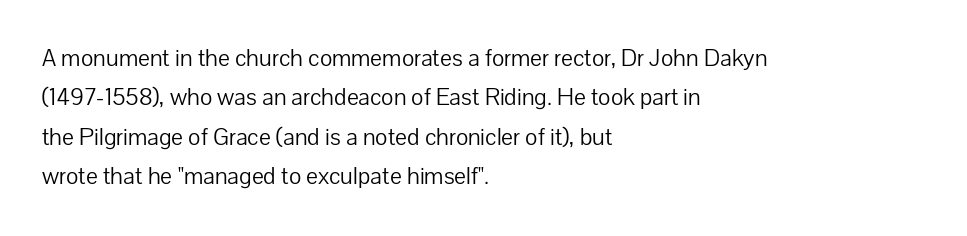
Q: Is the text bold? A: No.
Q: Is the text italic (slanted)? A: No, it is upright.
Q: Is the text underlined? A: No.
Q: How is the paragraph aligned? A: Left-aligned.
Q: Is the spacing between letters normal or unusually wide? A: Normal.
Q: Is the spacing between lines tight, normal or loose? A: Normal.
